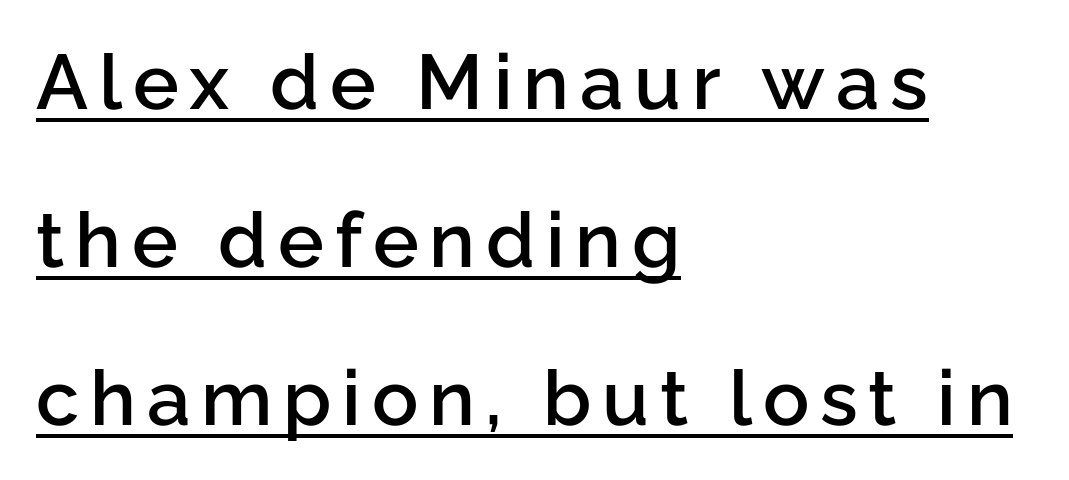
Q: Is the text bold? A: Semi-bold.
Q: Is the text italic (slanted)? A: No, it is upright.
Q: Is the typeface a serif or a sans-serif typeface? A: Sans-serif.
Q: Is the text underlined? A: Yes.
Q: How is the paragraph aligned? A: Left-aligned.
Q: Is the spacing between lines tight, normal or loose? A: Loose.
Q: Width (condensed, normal, or wide)? A: Normal.
Q: Stroke contrast? A: Low.
Q: x-height? A: Medium.
Q: Monospaced? A: No.
